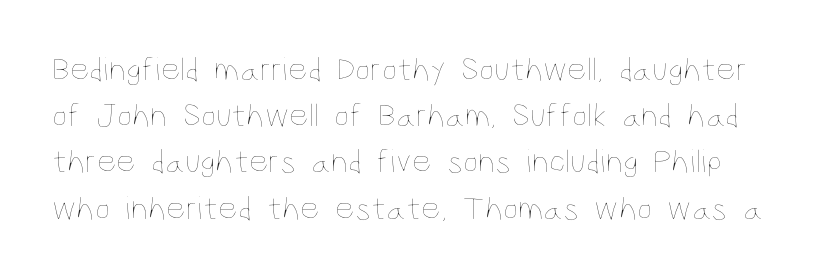
Q: Is the text bold? A: No.
Q: Is the text italic (slanted)? A: No, it is upright.
Q: Is the text underlined? A: No.
Q: Is the spacing between letters normal or unusually wide? A: Normal.
Q: Is the spacing between lines tight, normal or loose? A: Normal.
Q: Width (condensed, normal, or wide)? A: Condensed.
Q: Stroke contrast? A: Low.
Q: x-height? A: Large.
Q: Monospaced? A: No.
